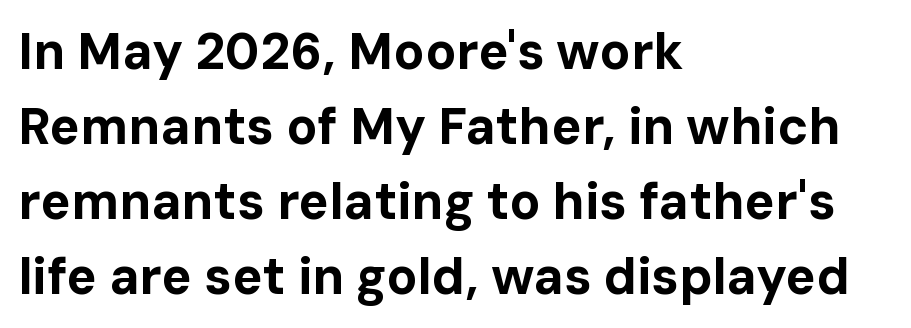
The passage shown is typed in a proportional face where columns would drift. It's the straight-up-and-down kind of type. These lines sit exactly where default settings would place them. There is no visible air inserted between adjacent glyphs. This rendering employs a face without finishing strokes, i.e., a sans-serif. Each line starts at the same left margin while the right side varies.
